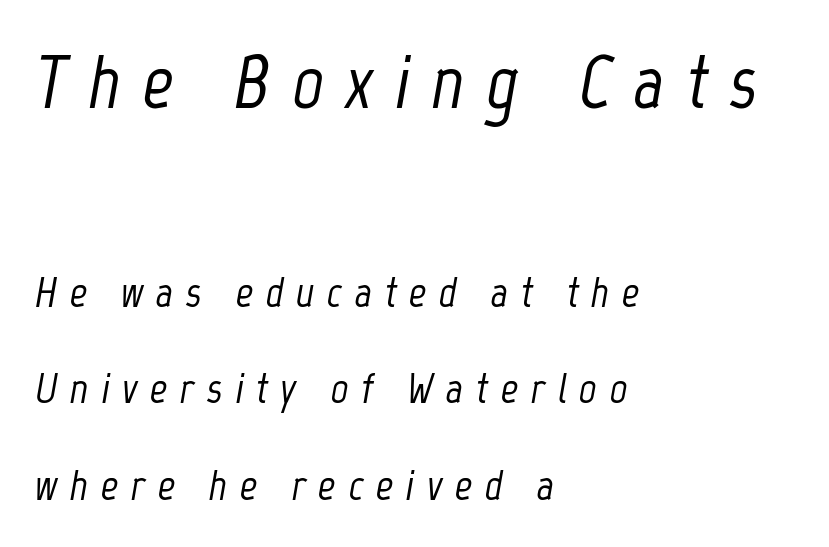
Inter-character spacing is expanded well beyond the font's built-in metrics. Yep, that's italic — everything's leaning. Horizontal bands of white between lines are thick stripes. Check under the words: just untouched page. Reading down the block, your eye returns to a fixed left position each line.
